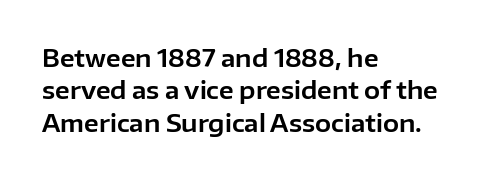
Q: Is the text italic (slanted)? A: No, it is upright.
Q: Is the text underlined? A: No.
Q: How is the paragraph aligned? A: Left-aligned.
Q: Is the spacing between letters normal or unusually wide? A: Normal.
Q: Is the spacing between lines tight, normal or loose? A: Normal.
